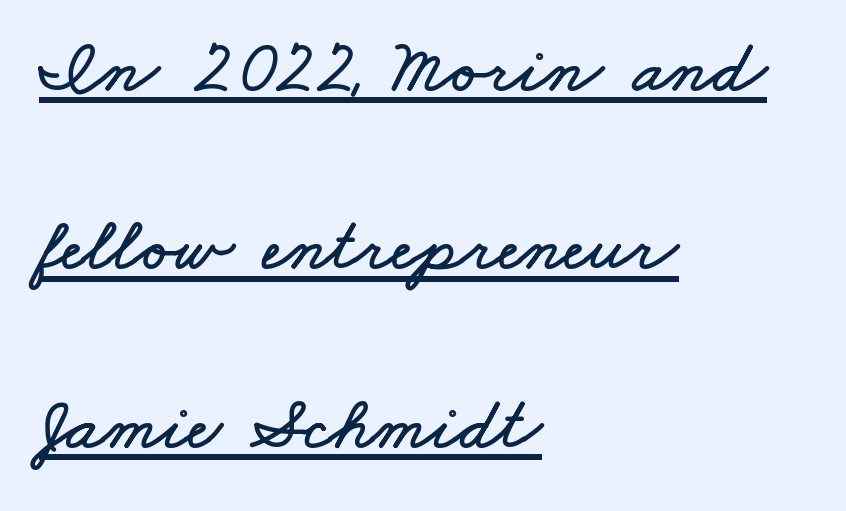
Q: Is the text underlined? A: Yes.
Q: How is the paragraph aligned? A: Left-aligned.
Q: Is the spacing between letters normal or unusually wide? A: Normal.
Q: Is the spacing between lines tight, normal or loose? A: Loose.
Q: Width (condensed, normal, or wide)? A: Wide.
Q: Stroke contrast? A: Low.
Q: x-height? A: Small.
Q: Monospaced? A: No.
